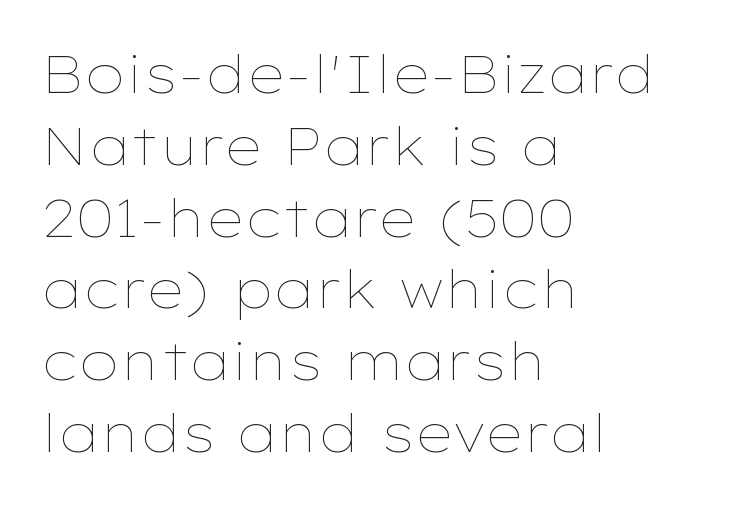
The lettering holds an erect, upright posture throughout. Do the characters align in a grid? No, the font is proportional. Weight: not bold — regular or lighter. Words appear dense and cohesive because spacing is normal. Does the leading feel generous? No, just average.
